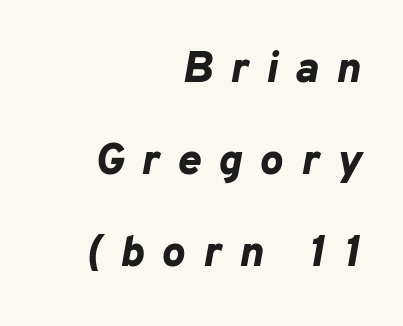
Q: Is the text bold? A: Yes.
Q: Is the text italic (slanted)? A: Yes, it leans right by about 10 degrees.
Q: Is the text underlined? A: No.
Q: How is the paragraph aligned? A: Right-aligned.
Q: Is the spacing between letters normal or unusually wide? A: Unusually wide.
Q: Is the spacing between lines tight, normal or loose? A: Loose.
Q: Width (condensed, normal, or wide)? A: Normal.
Q: Stroke contrast? A: Low.
Q: x-height? A: Medium.
Q: Monospaced? A: No.
